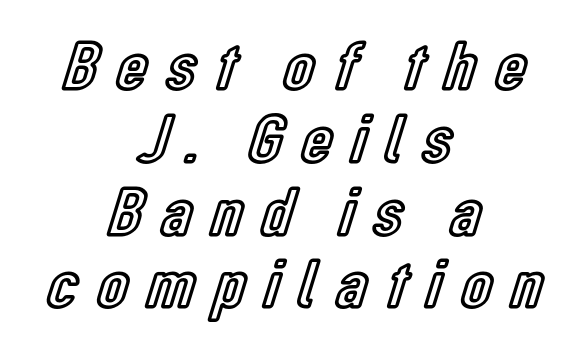
The strip under each line holds only bare page. Regarding leading, the lines here are crowded together. Is the letter spacing exaggerated? Yes — the characters are pushed far apart.
